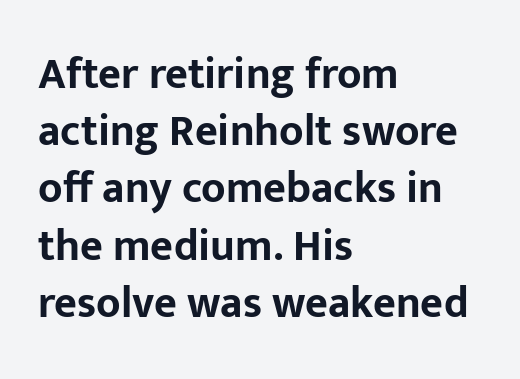
The image shows 44 px bold sans-serif type, upright; set left-aligned, normal line spacing (1.3x), normal letter spacing, not underlined; low stroke contrast and a medium x-height.
